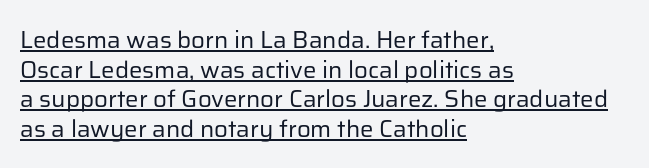
The image shows 24 px text type, upright; set left-aligned, line spacing 1.23x, normal letter spacing, underlined.
